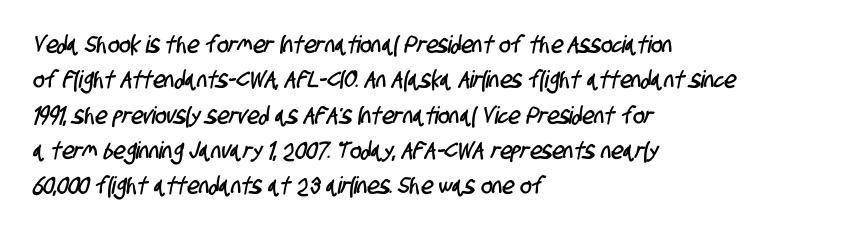
Q: Is the text underlined? A: No.
Q: How is the paragraph aligned? A: Left-aligned.
Q: Is the spacing between letters normal or unusually wide? A: Normal.
Q: Is the spacing between lines tight, normal or loose? A: Normal.
